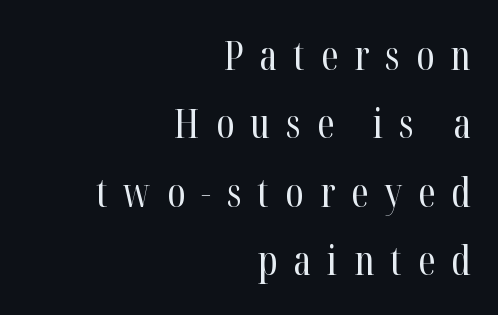
{"serif": "yes", "italic": "no", "bold": "no", "weight": "regular", "width": "condensed", "stroke_contrast": "high", "x_height": "medium", "monospaced": "no", "underline": "no", "align": "right", "line_spacing_ratio": 1.71, "letter_spacing": "wide", "letter_spacing_em": 0.4, "glyph_px": 40}
